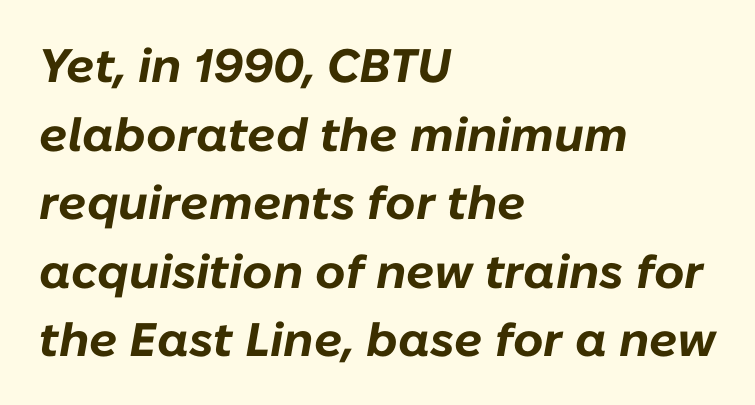
Does the copy run flush right? No — it runs flush left. A full-strength bold gives these letters their thick strokes. The axis of the letterforms is tilted away from vertical. You could not count columns in this text — the font is proportionally spaced. Horizontal bands of white between lines are of average thickness. The letters sit at their default tracking, neither squeezed nor spread.
